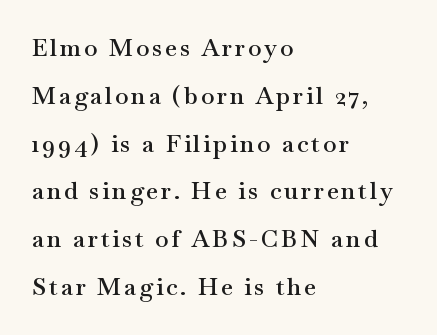
The lines are spread far apart with generous leading. Stroke thickness is moderately raised; the sample reads as semibold. Reading down the block, your eye returns to a fixed left position each line. The specimen reads as upright at a glance. The words here are not underlined.
